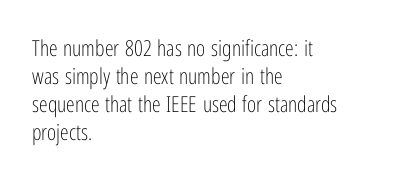
{"italic": "no", "bold": "no", "underline": "no", "align": "left", "line_spacing": "normal", "line_spacing_ratio": 1.28, "letter_spacing": "normal", "letter_spacing_em": 0.0, "glyph_px": 22}
